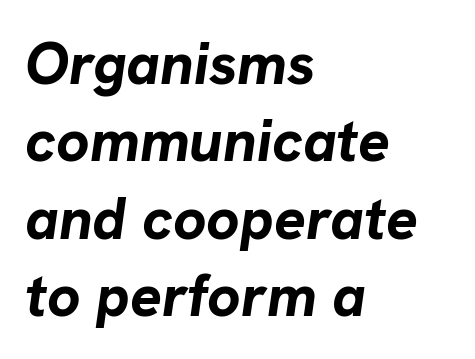
The image shows 59 px bold type, italic (leaning right); set left-aligned, normal line spacing (1.31x), normal letter spacing, not underlined; low stroke contrast and a medium x-height.
